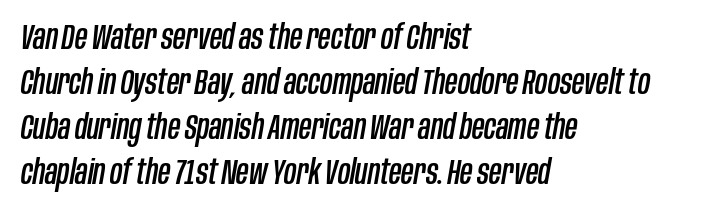
{"italic": "yes", "lean": "right", "slant_degrees": 10, "width": "condensed", "stroke_contrast": "low", "x_height": "large", "monospaced": "no", "underline": "no", "align": "left", "line_spacing": "normal", "line_spacing_ratio": 1.32, "letter_spacing": "normal", "letter_spacing_em": 0.0, "glyph_px": 34}
